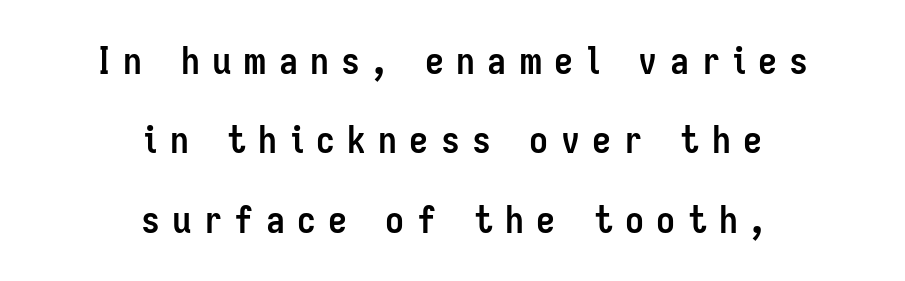
{"serif": "no", "italic": "no", "bold": "yes", "weight": "semibold", "width": "condensed", "stroke_contrast": "low", "x_height": "medium", "monospaced": "no", "underline": "no", "align": "center", "line_spacing": "loose", "line_spacing_ratio": 2.09, "letter_spacing": "wide", "letter_spacing_em": 0.32, "glyph_px": 38}
